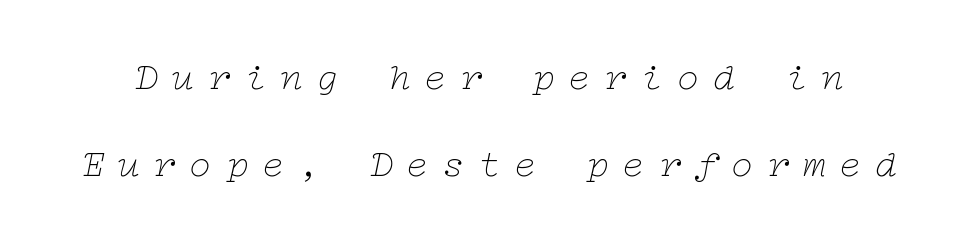
The image shows 38 px thin, wide serif type, italic (leaning right); set loose line spacing (2.3x), unusually wide letter spacing (+0.35 em), not underlined; low stroke contrast and a medium x-height.
